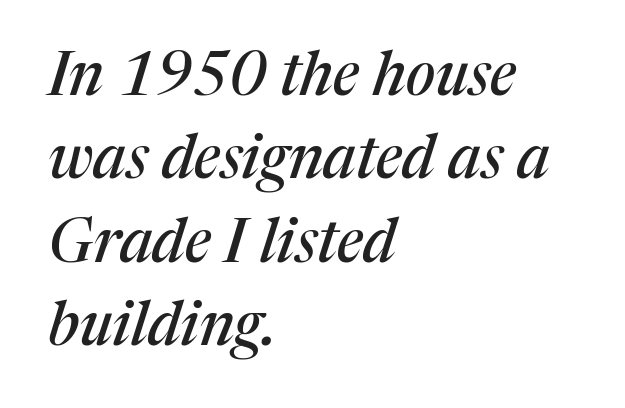
Q: Is the text italic (slanted)? A: Yes, it leans right by about 17 degrees.
Q: Is the typeface a serif or a sans-serif typeface? A: Serif.
Q: Is the text underlined? A: No.
Q: How is the paragraph aligned? A: Left-aligned.
Q: Is the spacing between letters normal or unusually wide? A: Normal.
Q: Is the spacing between lines tight, normal or loose? A: Normal.
Q: Width (condensed, normal, or wide)? A: Normal.
Q: Stroke contrast? A: Medium.
Q: x-height? A: Medium.
Q: Monospaced? A: No.
